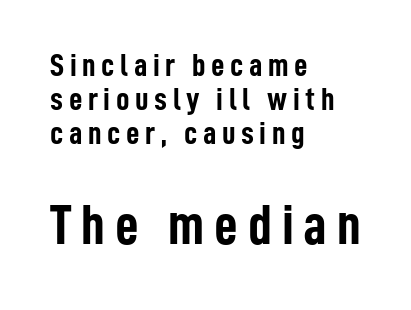
{"serif": "no", "italic": "no", "bold": "yes", "weight": "semibold", "width": "condensed", "stroke_contrast": "low", "x_height": "medium", "monospaced": "no", "underline": "no", "align": "left", "line_spacing": "tight", "line_spacing_ratio": 1.03, "larger_block": "second", "size_ratio": 1.76, "glyph_px": 58}
